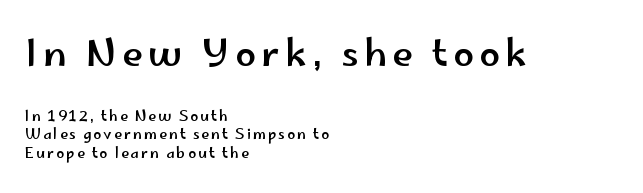
{"serif": "no", "italic": "no", "width": "wide", "stroke_contrast": "low", "x_height": "small", "monospaced": "no", "underline": "no", "align": "left", "line_spacing": "normal", "line_spacing_ratio": 1.35, "larger_block": "first", "size_ratio": 2.64, "glyph_px": 37}
